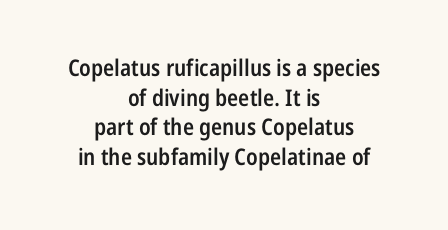
Whoever set this chose a conventional vertical rhythm. The face used here is a semibold: visibly heavier than regular, lighter than bold. The lettering holds an erect, upright posture throughout. Short and long lines alike share a common midpoint.
